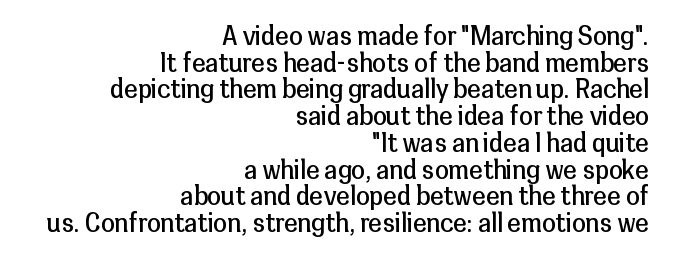
{"italic": "no", "bold": "no", "underline": "no", "align": "right", "line_spacing": "tight", "line_spacing_ratio": 1.07, "letter_spacing": "normal", "letter_spacing_em": 0.0, "glyph_px": 25}
